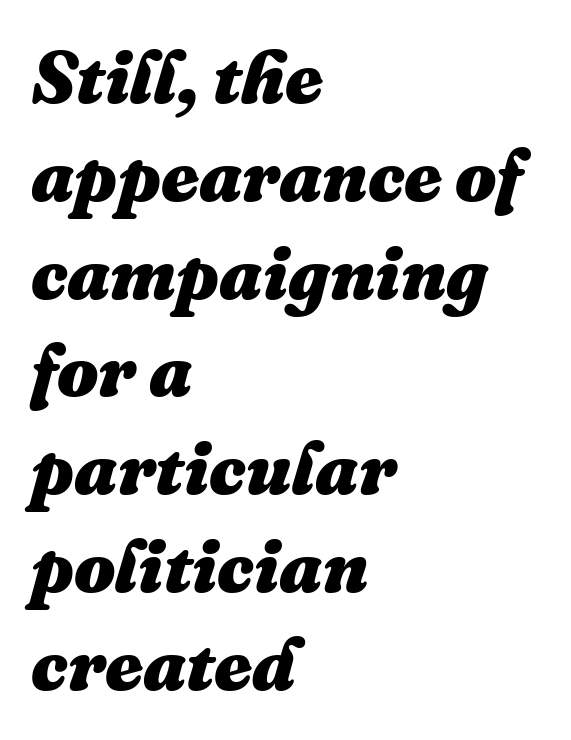
Varying glyph widths throughout — classic text-font behaviour. The gap between lines stays unmarked. Notice how the stems are inclined rather than vertical — that's the hallmark of italics. The horizontal fit of the characters is conventional and even. The rendering uses a moderate line-height, typical for paragraphs.
